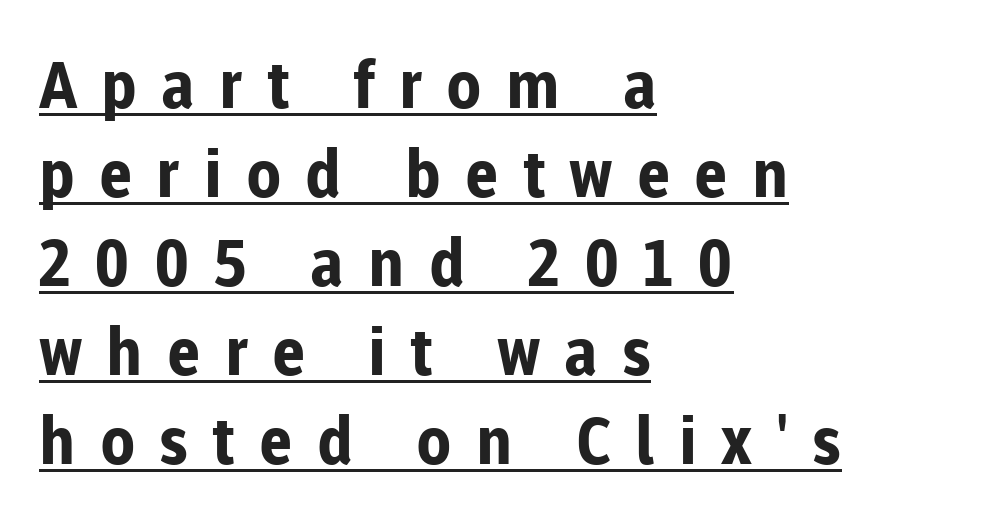
Teacher's note: observe the even left margin — that is flush-left alignment. Substantial extra tracking has been applied to these lines. Do the characters align in a grid? No, the font is proportional. Compared with typical paragraphs, the rows here are spaced about the same. Each letter's strokes conclude bluntly, with no projecting serifs. Posture: upright roman.
